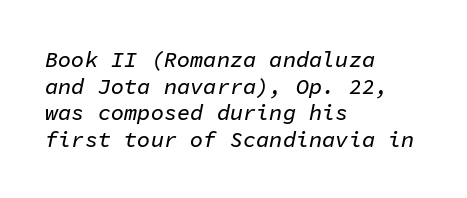
The image shows 22 px text type, italic (leaning right); set left-aligned, line spacing 1.21x, normal letter spacing, not underlined.
